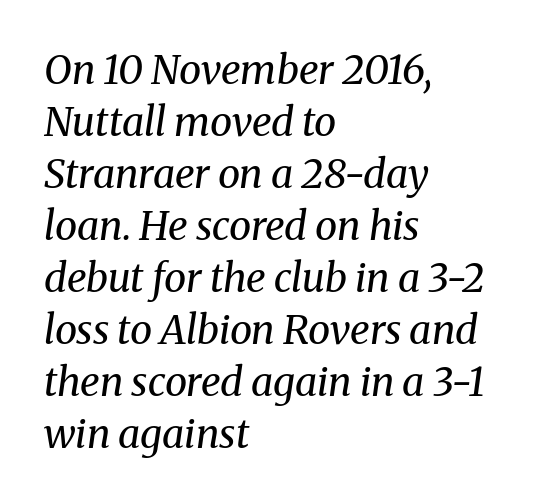
Q: Is the text bold? A: No.
Q: Is the text italic (slanted)? A: Yes, it leans right by about 8 degrees.
Q: Is the typeface a serif or a sans-serif typeface? A: Serif.
Q: Is the text underlined? A: No.
Q: How is the paragraph aligned? A: Left-aligned.
Q: Is the spacing between letters normal or unusually wide? A: Normal.
Q: Is the spacing between lines tight, normal or loose? A: Normal.
Q: Width (condensed, normal, or wide)? A: Normal.
Q: Stroke contrast? A: Medium.
Q: x-height? A: Medium.
Q: Monospaced? A: No.
